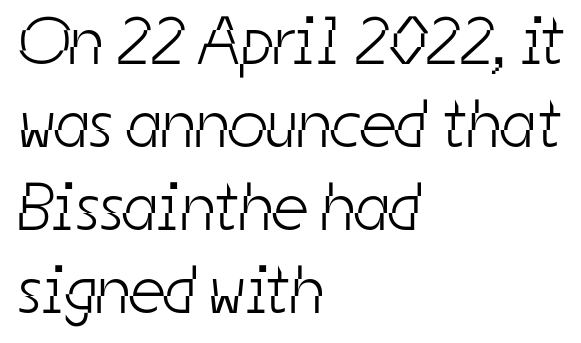
The image shows 68 px light, condensed sans-serif type; set left-aligned, line spacing 1.22x, normal letter spacing, not underlined; low stroke contrast and a medium x-height.
